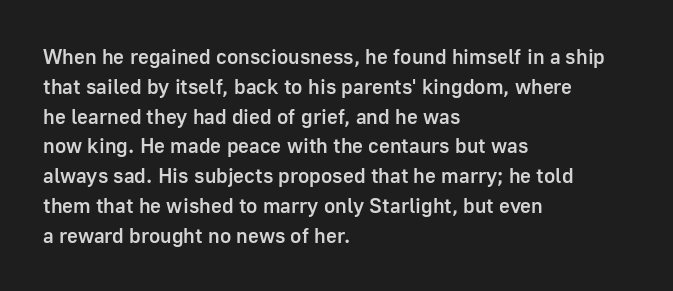
The image shows 21 px text type, upright; set left-aligned, normal line spacing (1.42x), normal letter spacing, not underlined.
